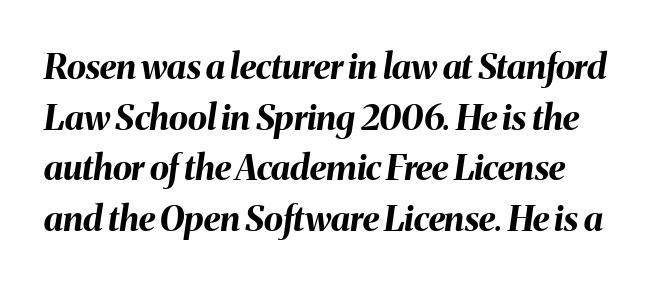
A typesetter would call this leading conventional body-copy spacing. The rendering uses natural spacing where letterforms have individual widths. Students, this is bold: see how much ink each stroke carries. Between one letter and the next there's only the usual sliver of space. If you drew a line through each stem, it would be angled.
